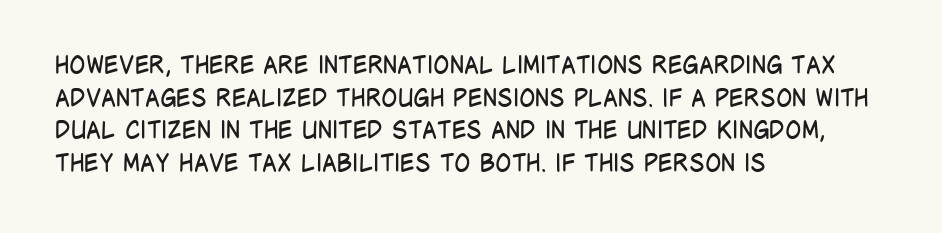
{"italic": "no", "bold": "no", "underline": "no", "align": "left", "line_spacing": "normal", "line_spacing_ratio": 1.36, "letter_spacing": "normal", "letter_spacing_em": 0.0, "glyph_px": 24}
